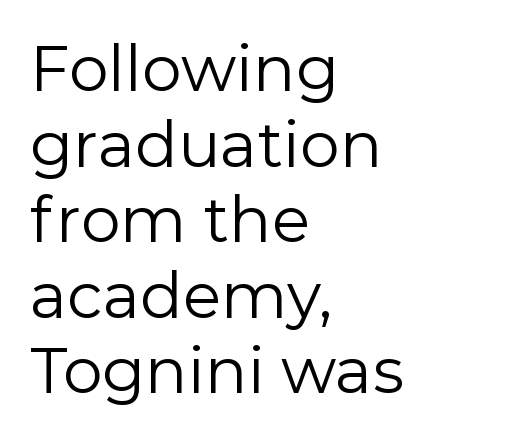
{"serif": "no", "italic": "no", "bold": "no", "weight": "regular", "width": "normal", "x_height": "medium", "monospaced": "no", "underline": "no", "align": "left", "line_spacing_ratio": 1.2, "letter_spacing": "normal", "letter_spacing_em": 0.0, "glyph_px": 63}
